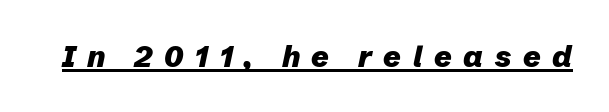
A dark, heavy texture on the line: the type is bold. Tracking here is generous; glyphs stand well apart from one another. A typographer would call this underscored text. Varying glyph widths throughout — classic text-font behaviour. In terms of posture, this sample is oblique.
